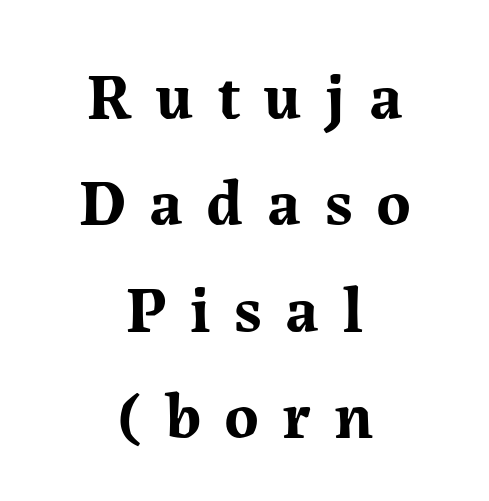
{"serif": "yes", "italic": "no", "bold": "yes", "weight": "bold", "width": "normal", "stroke_contrast": "medium", "x_height": "medium", "monospaced": "no", "underline": "no", "align": "center", "line_spacing": "normal", "line_spacing_ratio": 1.61, "letter_spacing": "wide", "letter_spacing_em": 0.35, "glyph_px": 66}
